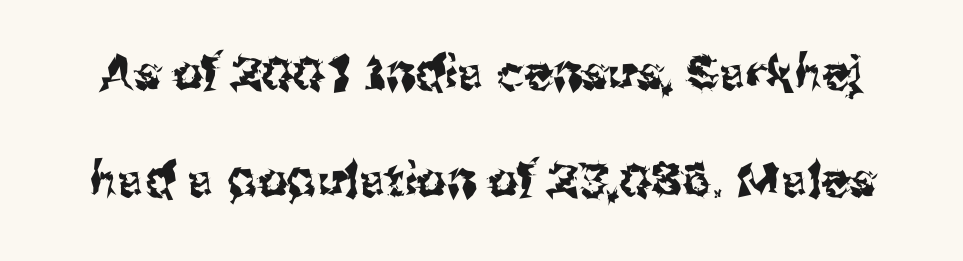
Is this a sans? Yes — the strokes have no serifs. Think of a printed novel: that variable character pitch is what you see here. Widely set lines give the paragraph a tall, airy silhouette. Words float on clear page, feet unadorned. In terms of posture, this sample is upright.
